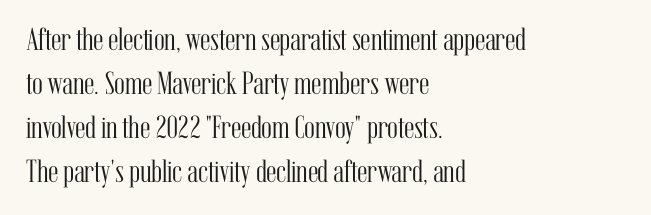
Is this a fixed-width face? No — the glyphs have proportional, varying widths. Honestly, the letter spacing is just normal — you wouldn't notice it. Alignment: flush left. Lines of text with bare space underneath. Each new line begins a customary step beneath the previous one.
